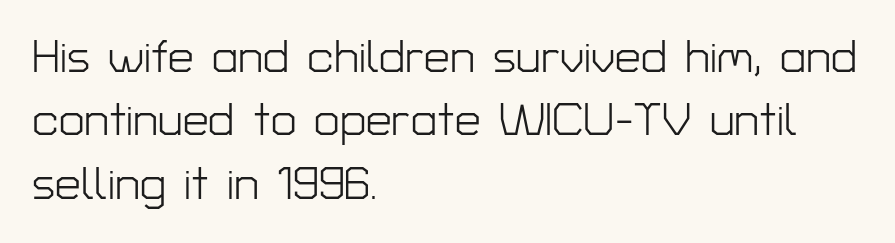
The face used here is a sans, in the tradition of grotesques and geometrics. Vertical strokes here are truly vertical. Is this a fixed-width face? No — the glyphs have proportional, varying widths. Here the glyphs are tracked normally, forming tight word shapes. Baseline-to-baseline distance is the conventional proportion of letter height.
